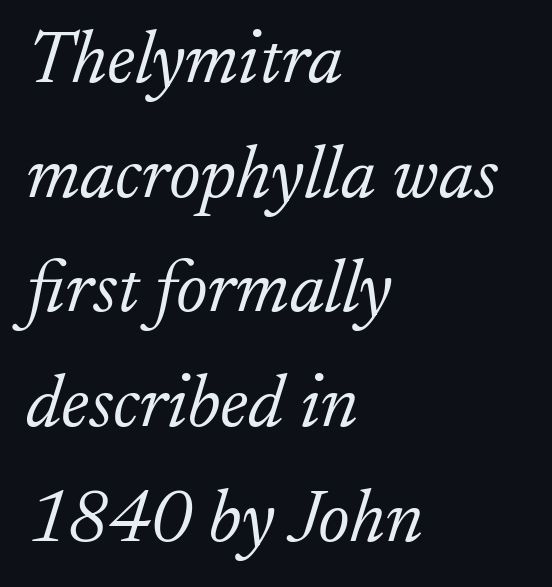
Q: Is the text bold? A: No.
Q: Is the text italic (slanted)? A: Yes, it leans right by about 17 degrees.
Q: Is the typeface a serif or a sans-serif typeface? A: Serif.
Q: Is the text underlined? A: No.
Q: How is the paragraph aligned? A: Left-aligned.
Q: Is the spacing between letters normal or unusually wide? A: Normal.
Q: Is the spacing between lines tight, normal or loose? A: Normal.
Q: Width (condensed, normal, or wide)? A: Normal.
Q: Stroke contrast? A: Low.
Q: x-height? A: Small.
Q: Monospaced? A: No.
